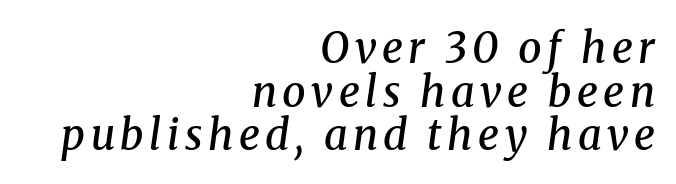
Q: Is the text bold? A: Semi-bold.
Q: Is the text italic (slanted)? A: Yes, it leans right by about 8 degrees.
Q: Is the typeface a serif or a sans-serif typeface? A: Serif.
Q: Is the text underlined? A: No.
Q: How is the paragraph aligned? A: Right-aligned.
Q: Is the spacing between lines tight, normal or loose? A: Tight.
Q: Width (condensed, normal, or wide)? A: Normal.
Q: Stroke contrast? A: Medium.
Q: x-height? A: Medium.
Q: Monospaced? A: No.
